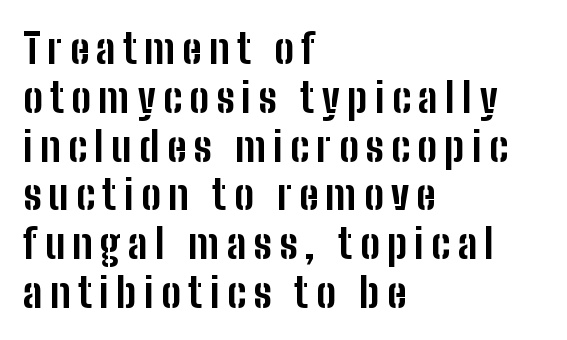
Q: Is the text bold? A: Yes.
Q: Is the text italic (slanted)? A: No, it is upright.
Q: Is the typeface a serif or a sans-serif typeface? A: Sans-serif.
Q: Is the text underlined? A: No.
Q: How is the paragraph aligned? A: Left-aligned.
Q: Width (condensed, normal, or wide)? A: Condensed.
Q: Stroke contrast? A: Low.
Q: x-height? A: Medium.
Q: Monospaced? A: No.
